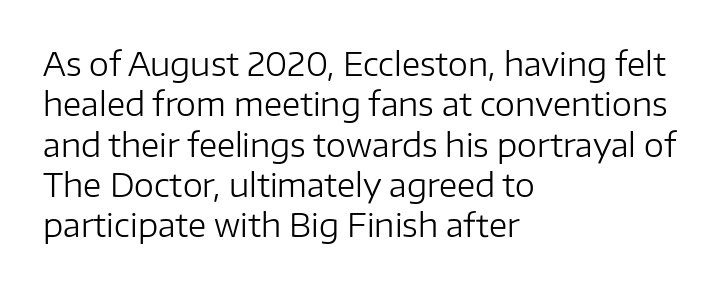
This is the regular roman posture of the typeface. Leading matches the norm, producing a regular column. Caption: multi-line text, flush left, ragged right. A typesetter would call this proportional, since set widths differ per character. Heaviness? Minimal to ordinary, like unemphasized prose.
